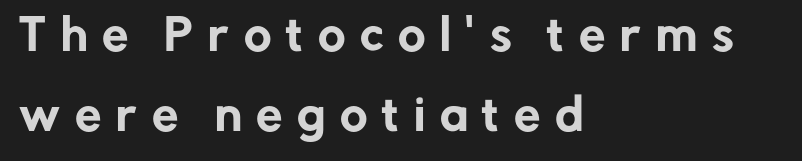
The image shows 42 px sans-serif type, upright; set left-aligned, loose line spacing (1.9x), unusually wide letter spacing (+0.35 em), not underlined; low stroke contrast and a medium x-height.
